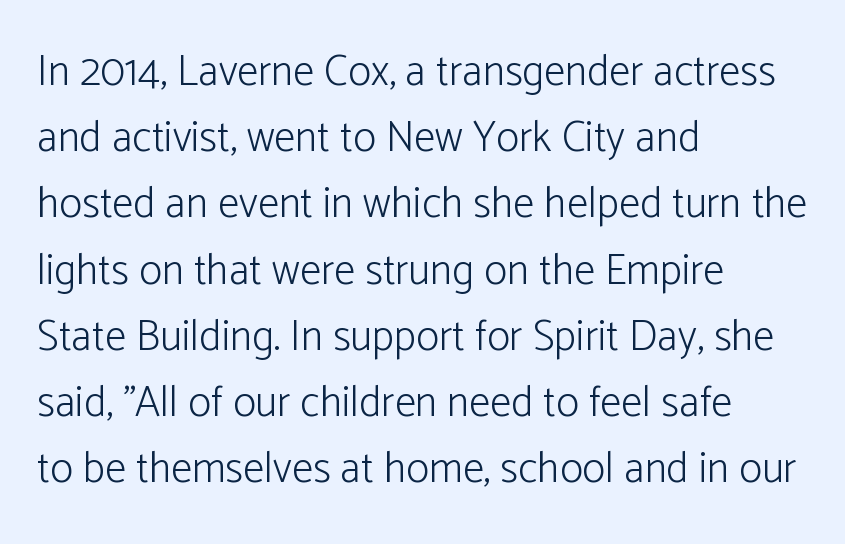
The image shows 43 px light sans-serif type, upright; set left-aligned, normal line spacing (1.54x), normal letter spacing, not underlined; low stroke contrast and a medium x-height.
